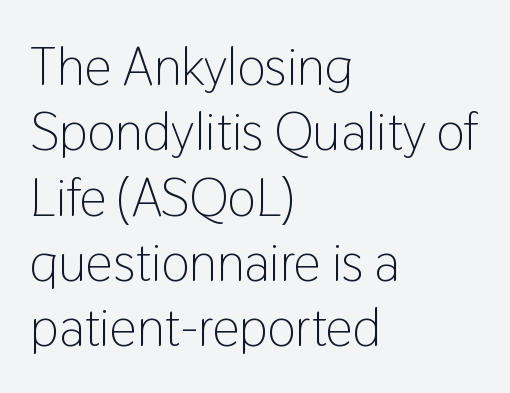
{"serif": "no", "italic": "no", "bold": "no", "weight": "light", "width": "condensed", "stroke_contrast": "low", "x_height": "medium", "monospaced": "no", "underline": "no", "align": "left", "line_spacing_ratio": 1.21, "letter_spacing": "normal", "letter_spacing_em": 0.0, "glyph_px": 54}
